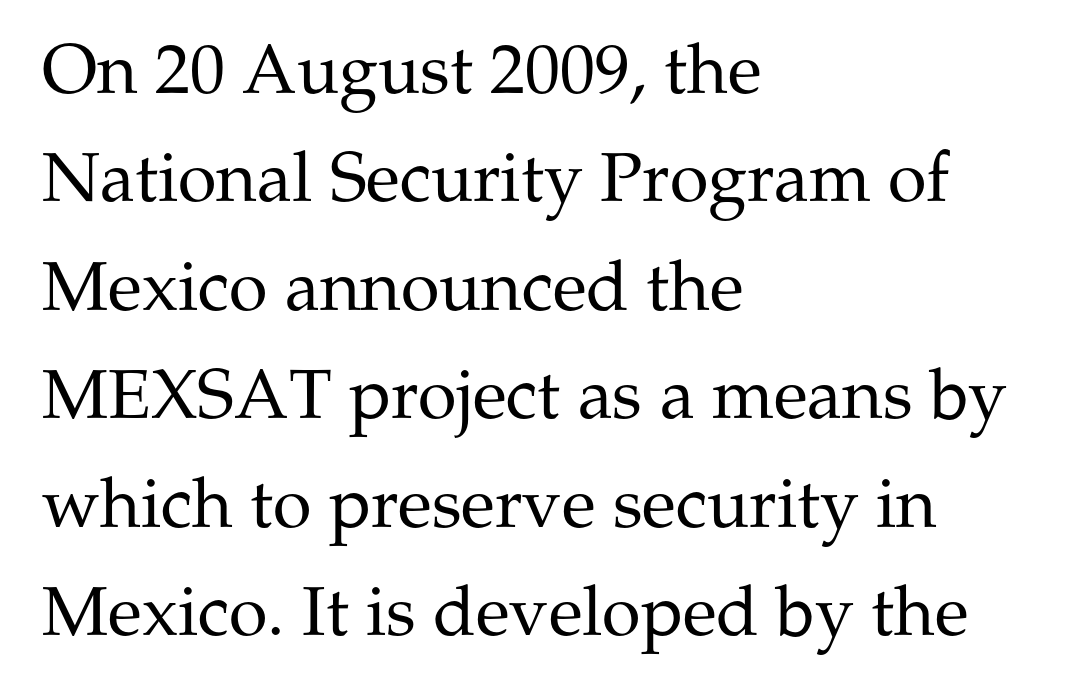
Q: Is the text bold? A: No.
Q: Is the text italic (slanted)? A: No, it is upright.
Q: Is the typeface a serif or a sans-serif typeface? A: Serif.
Q: Is the text underlined? A: No.
Q: How is the paragraph aligned? A: Left-aligned.
Q: Is the spacing between letters normal or unusually wide? A: Normal.
Q: Is the spacing between lines tight, normal or loose? A: Normal.
Q: Width (condensed, normal, or wide)? A: Normal.
Q: Stroke contrast? A: Medium.
Q: x-height? A: Medium.
Q: Monospaced? A: No.
